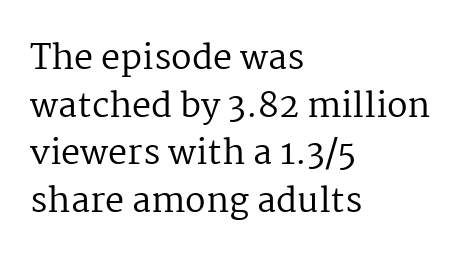
{"serif": "yes", "italic": "no", "bold": "no", "weight": "regular", "width": "normal", "stroke_contrast": "medium", "x_height": "medium", "monospaced": "no", "underline": "no", "align": "left", "line_spacing": "normal", "line_spacing_ratio": 1.4, "letter_spacing": "normal", "letter_spacing_em": 0.0, "glyph_px": 34}
